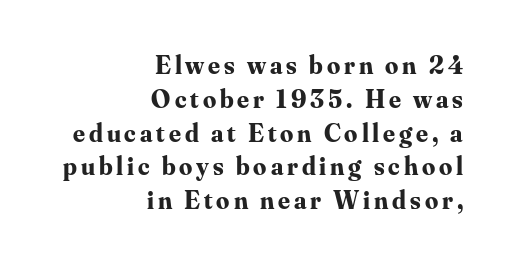
The image shows 26 px bold type, upright; set right-aligned, normal line spacing (1.3x), not underlined.
